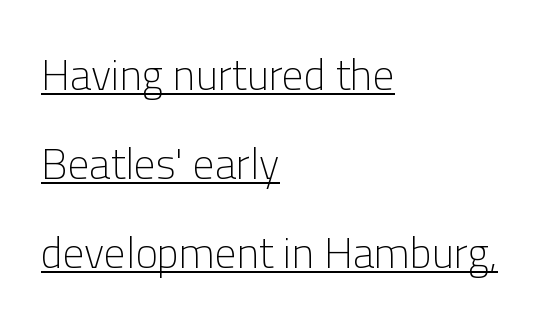
The image shows 43 px light sans-serif type, upright; set left-aligned, loose line spacing (2.07x), normal letter spacing, underlined; low stroke contrast and a medium x-height.
